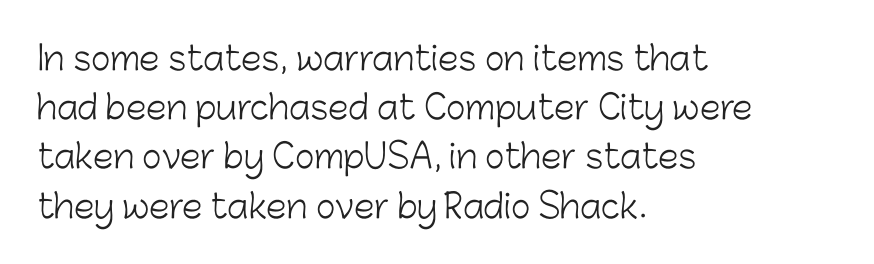
Q: Is the text bold? A: No.
Q: Is the text italic (slanted)? A: No, it is upright.
Q: Is the typeface a serif or a sans-serif typeface? A: Sans-serif.
Q: Is the text underlined? A: No.
Q: How is the paragraph aligned? A: Left-aligned.
Q: Is the spacing between letters normal or unusually wide? A: Normal.
Q: Is the spacing between lines tight, normal or loose? A: Normal.
Q: Width (condensed, normal, or wide)? A: Normal.
Q: Stroke contrast? A: Low.
Q: x-height? A: Medium.
Q: Monospaced? A: No.
